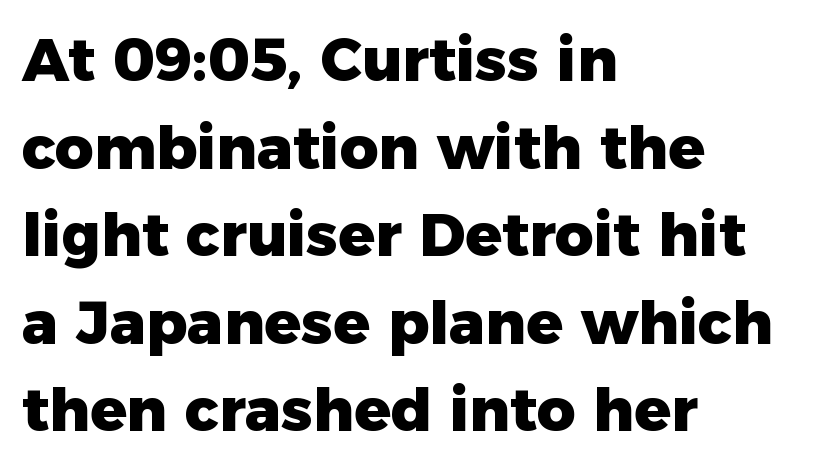
{"serif": "no", "italic": "no", "bold": "yes", "weight": "heavy", "width": "normal", "stroke_contrast": "low", "x_height": "medium", "monospaced": "no", "underline": "no", "align": "left", "line_spacing": "normal", "line_spacing_ratio": 1.46, "letter_spacing": "normal", "letter_spacing_em": 0.0, "glyph_px": 60}
